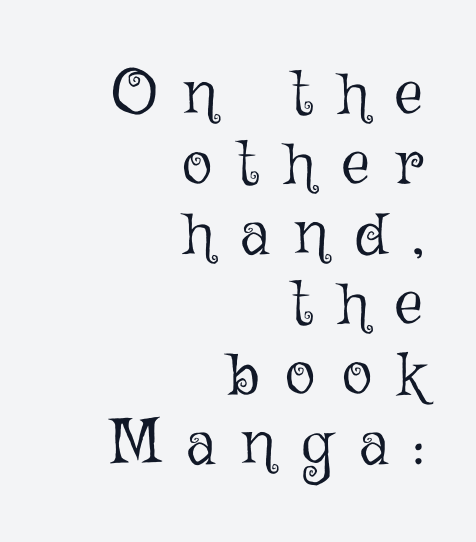
If you measured baseline to baseline, you'd find a short distance. The passage shown is typed in a proportional face where columns would drift. These lines were composed using upright roman letters. Descenders are the only things crossing below the line. The cut favours lightness, reaching ordinary text weight at its darkest. The rag falls on the left side of this text block.
